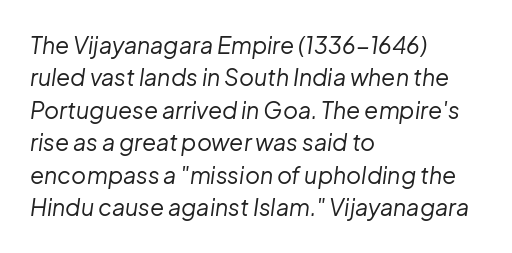
Q: Is the text bold? A: No.
Q: Is the text italic (slanted)? A: Yes, it leans right by about 8 degrees.
Q: Is the text underlined? A: No.
Q: How is the paragraph aligned? A: Left-aligned.
Q: Is the spacing between letters normal or unusually wide? A: Normal.
Q: Is the spacing between lines tight, normal or loose? A: Normal.
